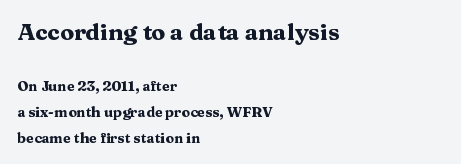
The image shows 23 px bold type, upright; set left-aligned, line spacing 1.83x, normal letter spacing, not underlined; the first (top) block is 1.64x larger.
